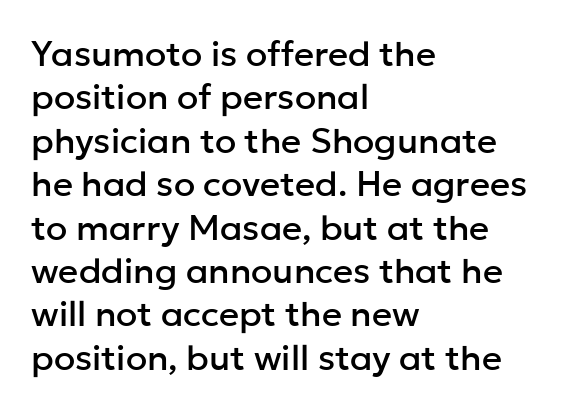
The paragraph shown leans on its left margin. The letters sit at their default tracking, neither squeezed nor spread. This is roman type, the default non-slanted kind. The letters advance in unequal steps, a hallmark of proportional type. Bare-footed words on every line. The type family on display is of the sans-serif kind.
